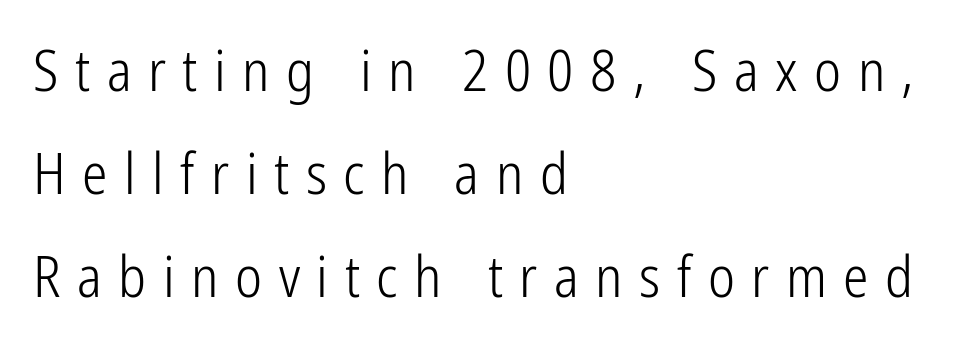
The image shows 57 px light, condensed sans-serif type, upright; set left-aligned, line spacing 1.81x, unusually wide letter spacing (+0.29 em), not underlined; low stroke contrast and a medium x-height.
